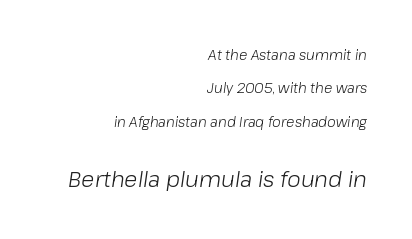
Q: Is the text bold? A: No.
Q: Is the text italic (slanted)? A: Yes, it leans right by about 8 degrees.
Q: Is the text underlined? A: No.
Q: How is the paragraph aligned? A: Right-aligned.
Q: Is the spacing between letters normal or unusually wide? A: Normal.
Q: Is the spacing between lines tight, normal or loose? A: Loose.
Q: Which block of text is set in a larger size, the first (top) or the second (bottom)? A: The second (bottom) one.
